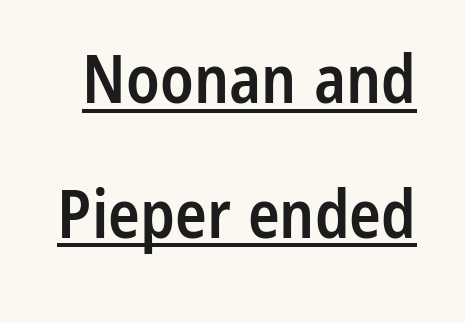
Q: Is the text bold? A: Semi-bold.
Q: Is the text italic (slanted)? A: No, it is upright.
Q: Is the typeface a serif or a sans-serif typeface? A: Sans-serif.
Q: Is the text underlined? A: Yes.
Q: Is the spacing between letters normal or unusually wide? A: Normal.
Q: Is the spacing between lines tight, normal or loose? A: Loose.
Q: Width (condensed, normal, or wide)? A: Condensed.
Q: Stroke contrast? A: Low.
Q: x-height? A: Medium.
Q: Monospaced? A: No.
